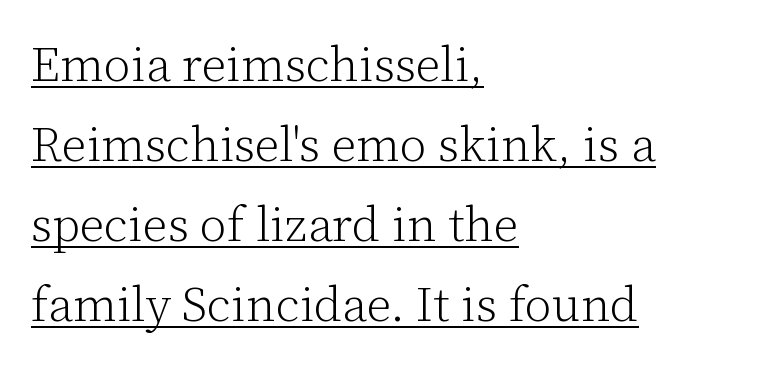
The image shows 48 px light serif type, upright; set left-aligned, normal line spacing (1.67x), normal letter spacing, underlined; low stroke contrast and a medium x-height.
